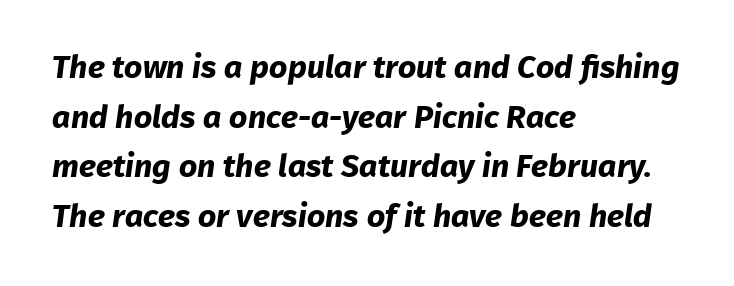
Q: Is the text bold? A: Yes.
Q: Is the typeface a serif or a sans-serif typeface? A: Sans-serif.
Q: Is the text underlined? A: No.
Q: How is the paragraph aligned? A: Left-aligned.
Q: Is the spacing between letters normal or unusually wide? A: Normal.
Q: Is the spacing between lines tight, normal or loose? A: Normal.
Q: Width (condensed, normal, or wide)? A: Normal.
Q: Stroke contrast? A: Low.
Q: x-height? A: Medium.
Q: Monospaced? A: No.
